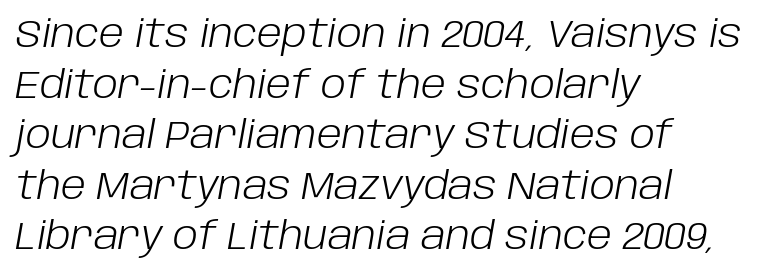
The image shows 38 px light type, italic (leaning right); set left-aligned, normal line spacing (1.33x), normal letter spacing, not underlined; low stroke contrast and a large x-height.
